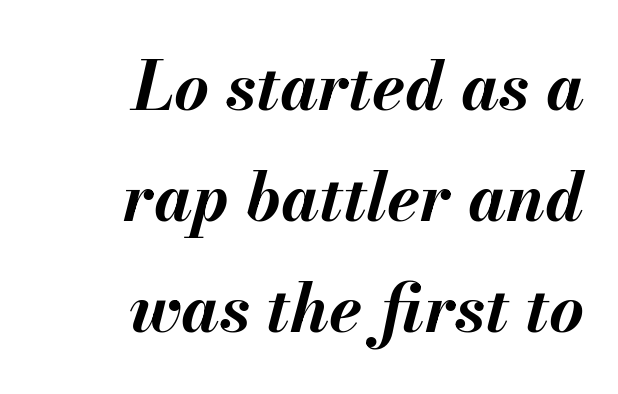
Horizontally, the lines are justified to the trailing edge only. You could not count columns in this text — the font is proportionally spaced. Its strokes are broad and dark, the hallmark of bold type. The designer left line spacing at the default. The whole block is typeset with a tilt. This rendering features lettering with no underline.
